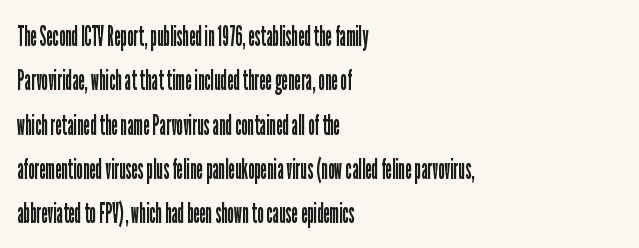
The image shows 29 px regular-weight, condensed sans-serif type, upright; set left-aligned, normal line spacing (1.53x), normal letter spacing, not underlined; low stroke contrast and a medium x-height.
